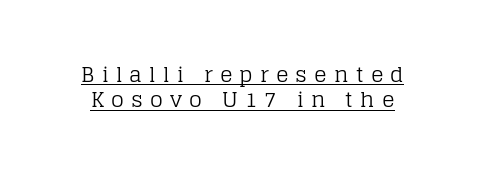
In designer terms, the underline attribute is active on this setting. These lines have a slow, spaced-out rhythm from letter to letter. If you drew a line through each stem, it would be perfectly vertical. The strokes carry an ordinary text weight at most.
